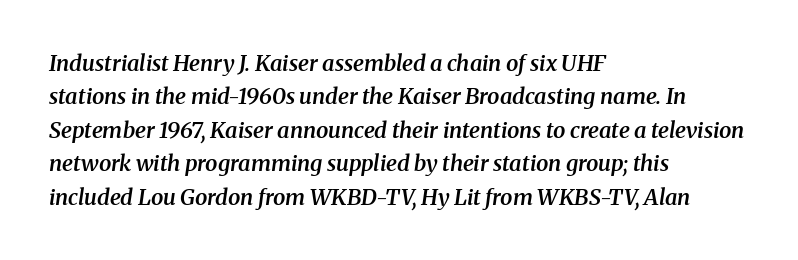
The image shows 22 px text type, italic (leaning right); set left-aligned, normal line spacing (1.52x), normal letter spacing, not underlined.
